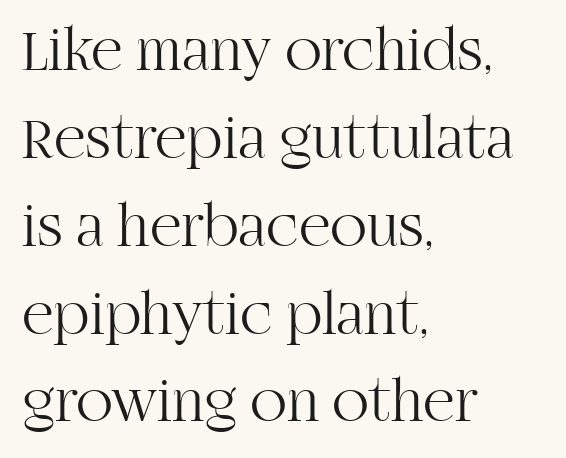
Q: Is the text bold? A: No.
Q: Is the text italic (slanted)? A: No, it is upright.
Q: Is the typeface a serif or a sans-serif typeface? A: Serif.
Q: Is the text underlined? A: No.
Q: How is the paragraph aligned? A: Left-aligned.
Q: Is the spacing between letters normal or unusually wide? A: Normal.
Q: Is the spacing between lines tight, normal or loose? A: Normal.
Q: Width (condensed, normal, or wide)? A: Normal.
Q: Stroke contrast? A: High.
Q: x-height? A: Large.
Q: Monospaced? A: No.
